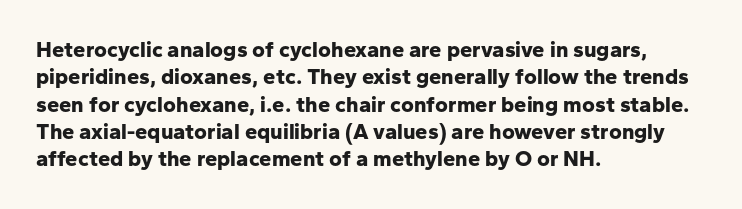
The image shows 22 px bold type, upright; set left-aligned, line spacing 1.24x, normal letter spacing, not underlined.
